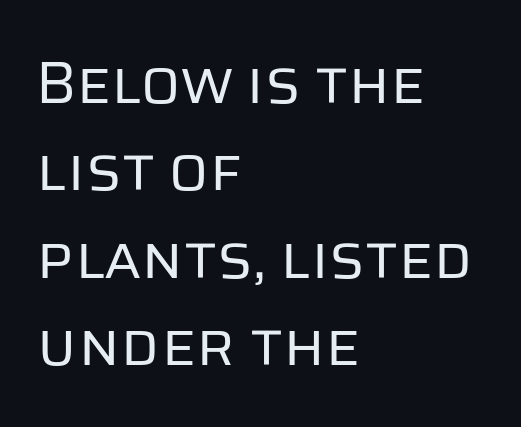
A typesetter would call this proportional, since set widths differ per character. Short note: letters normally spaced. No feet cap the strokes, marking this as sans-serif type. This rendering uses left alignment, leaving the right contour irregular.
